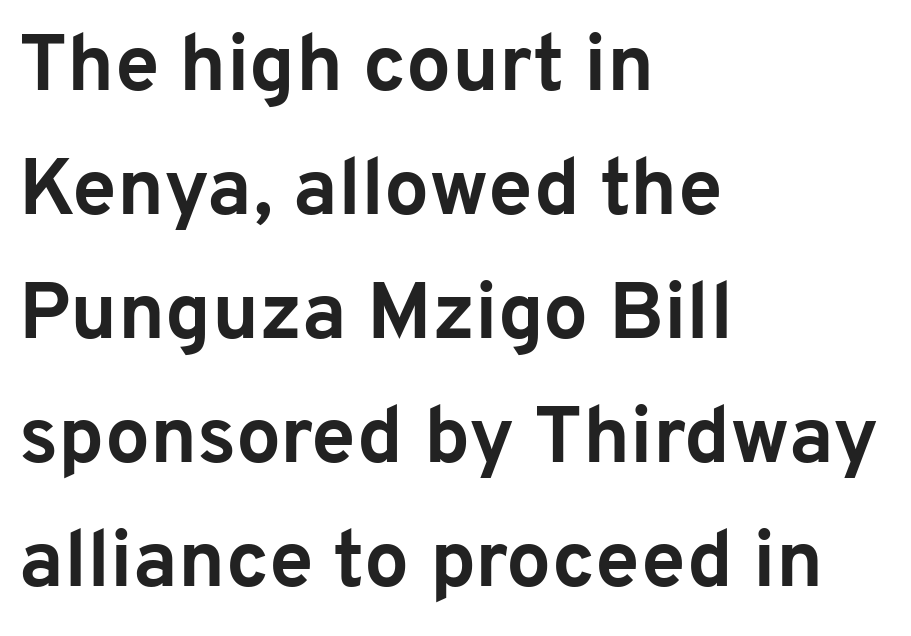
The image shows 80 px bold sans-serif type, upright; set left-aligned, normal line spacing (1.55x), normal letter spacing, not underlined; low stroke contrast and a medium x-height.
